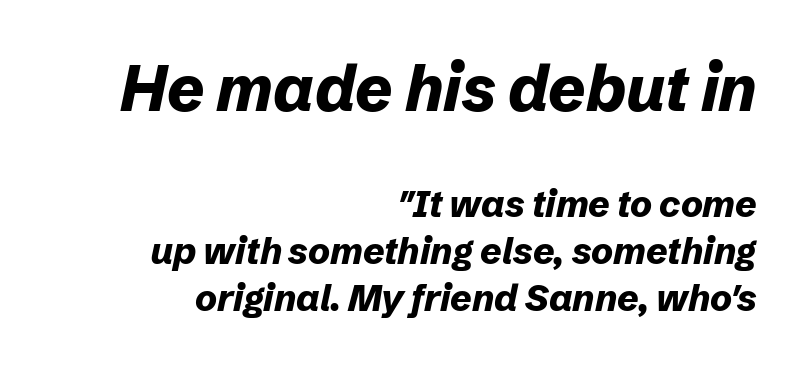
Unmarked baselines from the first word to the last. The passage shown leans; its letterforms are oblique. The upper block of text is set noticeably larger than the block beneath it. Think of a printed novel: that variable character pitch is what you see here.
